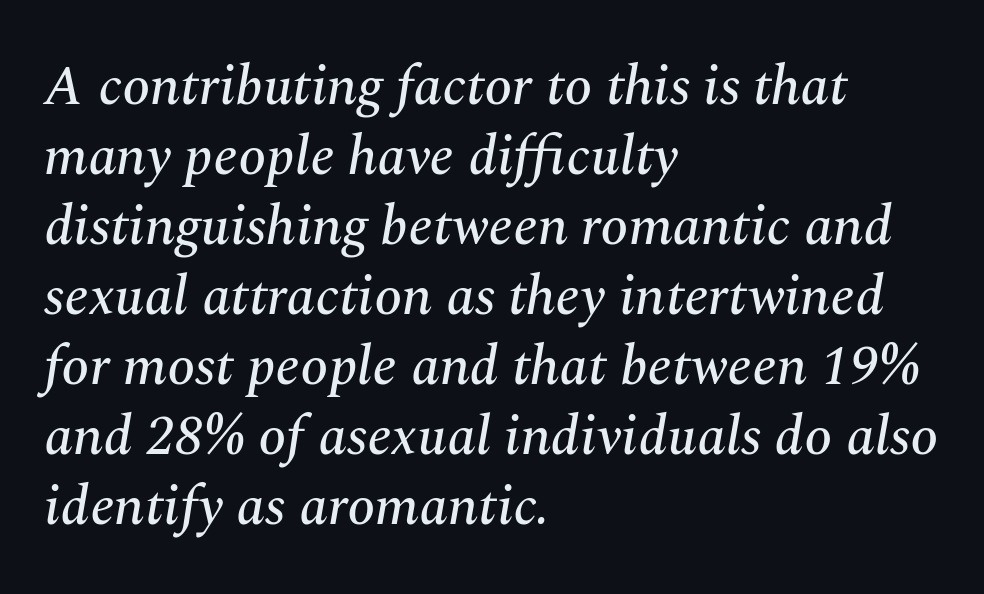
{"serif": "yes", "italic": "yes", "lean": "right", "slant_degrees": 10, "width": "normal", "stroke_contrast": "medium", "x_height": "medium", "monospaced": "no", "underline": "no", "align": "left", "line_spacing": "normal", "line_spacing_ratio": 1.25, "letter_spacing": "normal", "letter_spacing_em": 0.0, "glyph_px": 56}
